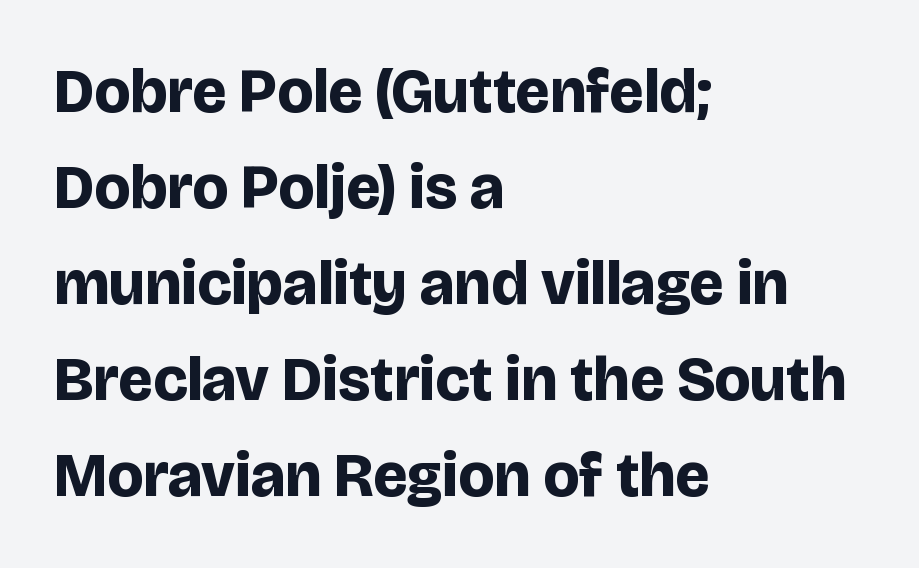
Proportional: the letters do not fall into vertical columns. You can tell it's not italic because the verticals are truly vertical. The line texture is even and compact thanks to regular tracking. The lines are quadded left. The text was rendered using a sans face with plain stroke endings.
